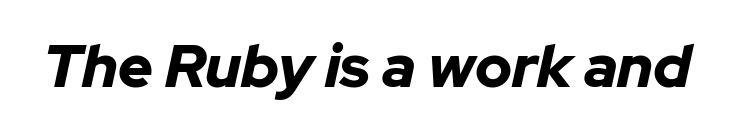
The image shows 60 px bold type, italic (leaning right); set normal letter spacing, not underlined; low stroke contrast and a medium x-height.
